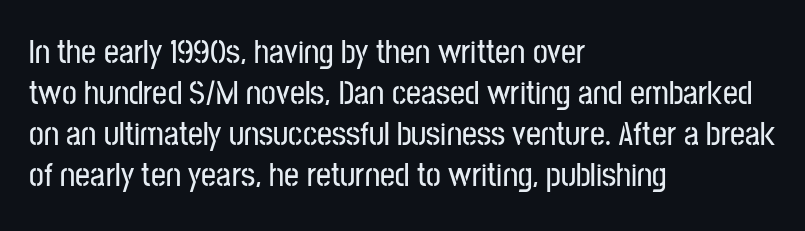
Q: Is the text italic (slanted)? A: No, it is upright.
Q: Is the typeface a serif or a sans-serif typeface? A: Sans-serif.
Q: Is the text underlined? A: No.
Q: How is the paragraph aligned? A: Left-aligned.
Q: Is the spacing between letters normal or unusually wide? A: Normal.
Q: Width (condensed, normal, or wide)? A: Condensed.
Q: Stroke contrast? A: Low.
Q: x-height? A: Medium.
Q: Monospaced? A: No.
